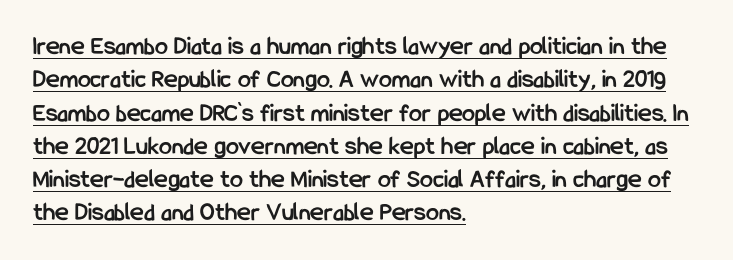
Q: Is the text bold? A: Yes.
Q: Is the text italic (slanted)? A: No, it is upright.
Q: Is the text underlined? A: Yes.
Q: How is the paragraph aligned? A: Left-aligned.
Q: Is the spacing between letters normal or unusually wide? A: Normal.
Q: Is the spacing between lines tight, normal or loose? A: Normal.
